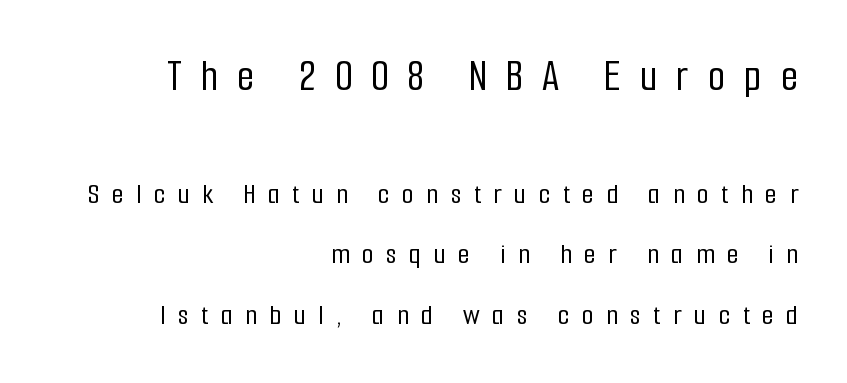
The image shows 45 px condensed sans-serif type, upright; set right-aligned, loose line spacing (2.02x), unusually wide letter spacing (+0.42 em), not underlined; the first (top) block is 1.5x larger; low stroke contrast and a medium x-height.
